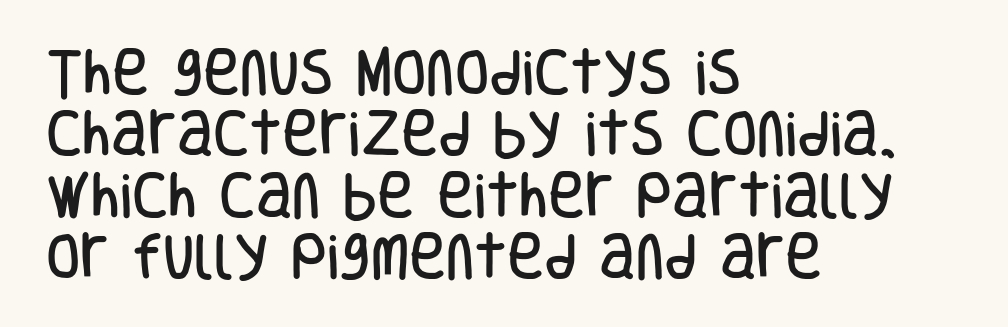
{"serif": "no", "italic": "no", "width": "condensed", "stroke_contrast": "low", "x_height": "large", "monospaced": "no", "underline": "no", "align": "left", "line_spacing_ratio": 1.23, "letter_spacing": "normal", "letter_spacing_em": 0.0, "glyph_px": 50}
